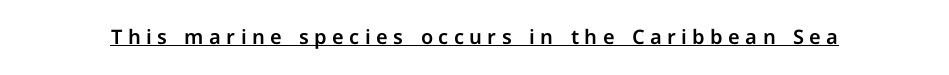
The image shows 20 px text type, upright; set unusually wide letter spacing (+0.27 em), underlined.
